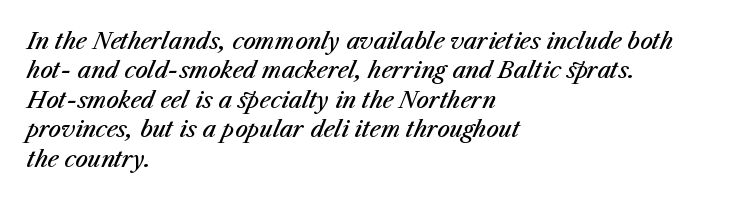
The passage shown leans; its letterforms are oblique. The paragraph has a hard left edge and a soft right edge. Beneath every word, the page is bare. Moderately thickened strokes mark this as semibold type.
